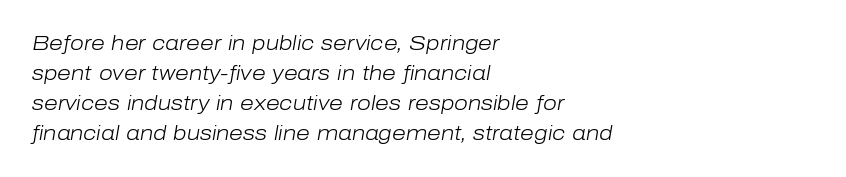
Q: Is the text bold? A: No.
Q: Is the text italic (slanted)? A: Yes, it leans right by about 10 degrees.
Q: Is the text underlined? A: No.
Q: How is the paragraph aligned? A: Left-aligned.
Q: Is the spacing between letters normal or unusually wide? A: Normal.
Q: Is the spacing between lines tight, normal or loose? A: Normal.
